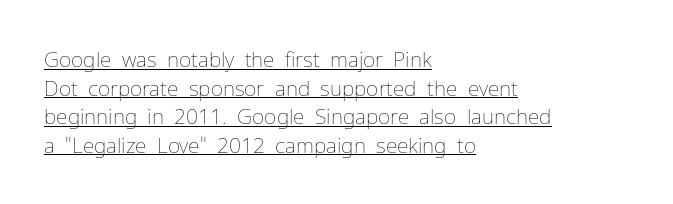
The image shows 21 px text type, upright; set left-aligned, normal line spacing (1.36x), normal letter spacing, underlined.
